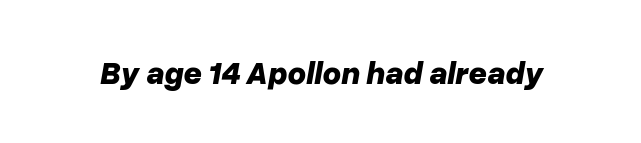
{"italic": "yes", "lean": "right", "slant_degrees": 10, "bold": "yes", "weight": "bold", "width": "normal", "stroke_contrast": "low", "x_height": "medium", "monospaced": "no", "underline": "no", "letter_spacing": "normal", "letter_spacing_em": 0.0, "glyph_px": 32}
